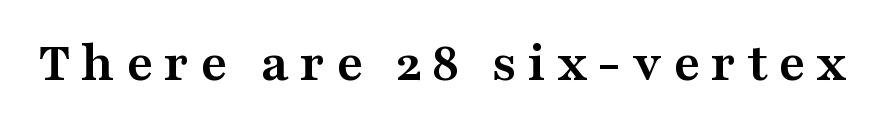
{"serif": "yes", "italic": "no", "bold": "yes", "weight": "semibold", "width": "wide", "stroke_contrast": "medium", "x_height": "medium", "monospaced": "no", "underline": "no", "glyph_px": 57}
